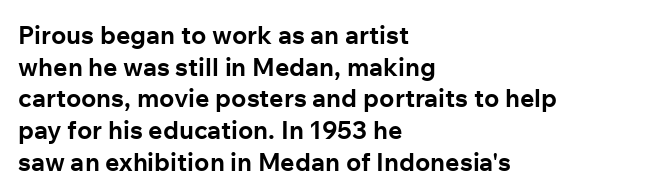
Q: Is the text bold? A: Yes.
Q: Is the text italic (slanted)? A: No, it is upright.
Q: Is the text underlined? A: No.
Q: How is the paragraph aligned? A: Left-aligned.
Q: Is the spacing between letters normal or unusually wide? A: Normal.
Q: Is the spacing between lines tight, normal or loose? A: Normal.
